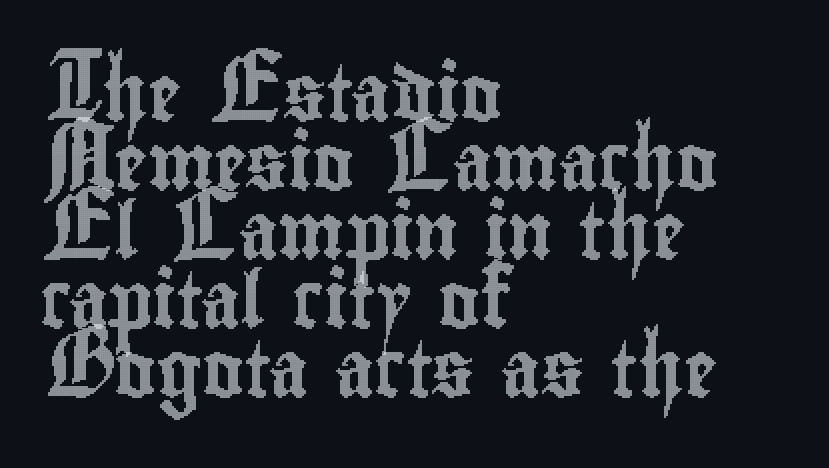
The image shows 56 px condensed type, upright; set left-aligned, line spacing 1.23x, normal letter spacing, not underlined; a small x-height.
